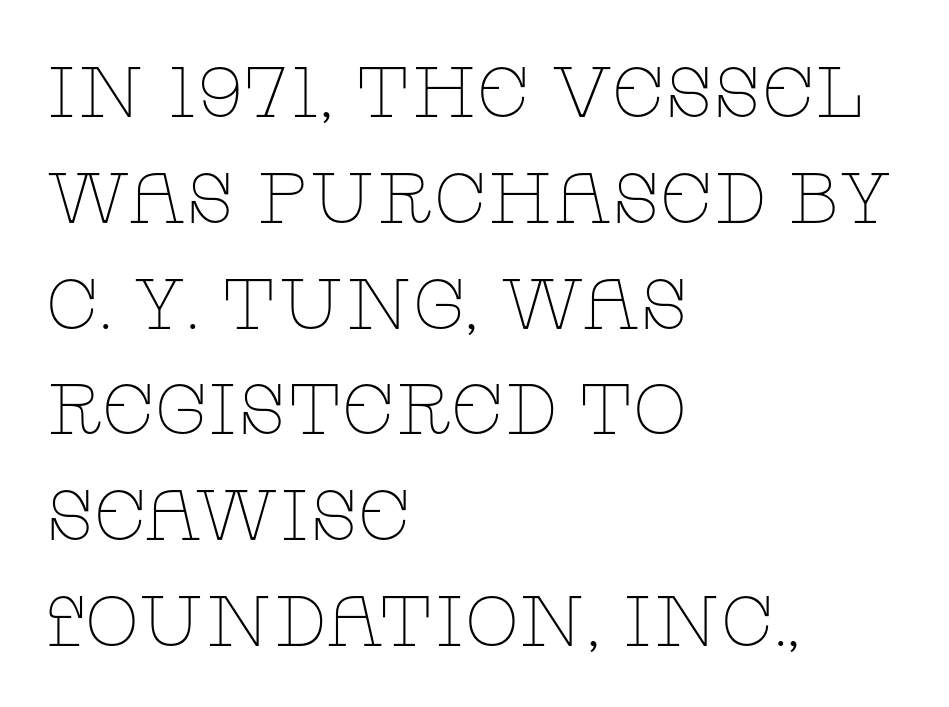
The image shows 71 px thin, wide serif type, upright; set left-aligned, normal line spacing (1.49x), normal letter spacing, not underlined; low stroke contrast and a large x-height.
